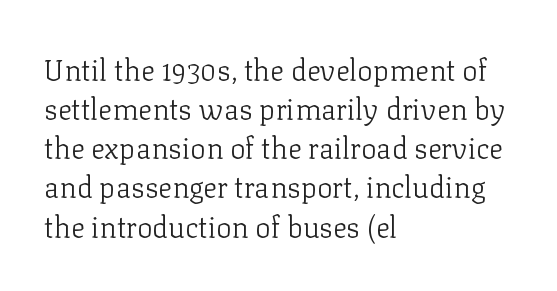
The letterforms sit at book weight or below. Has an underline been added? It has not. Think of a printed novel: that variable character pitch is what you see here. Each line starts at the same left margin while the right side varies.
